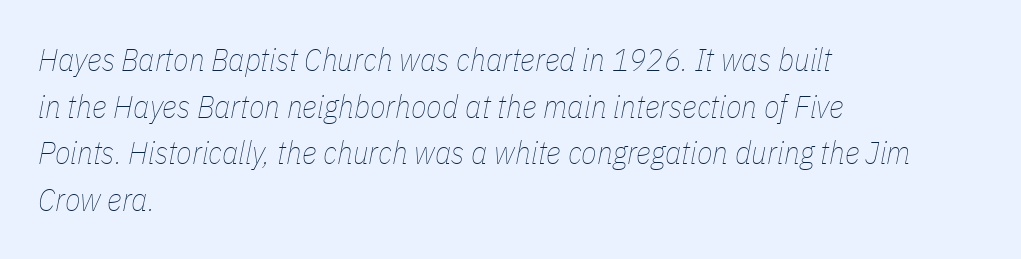
{"italic": "yes", "lean": "right", "slant_degrees": 11, "bold": "no", "weight": "thin", "width": "condensed", "stroke_contrast": "low", "x_height": "medium", "monospaced": "no", "underline": "no", "align": "left", "line_spacing": "normal", "line_spacing_ratio": 1.46, "letter_spacing": "normal", "letter_spacing_em": 0.0, "glyph_px": 32}
